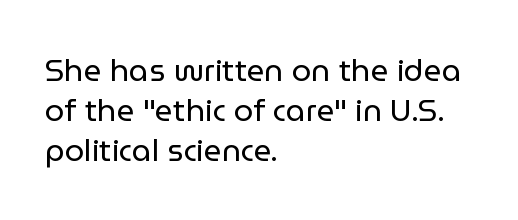
Q: Is the text bold? A: No.
Q: Is the text italic (slanted)? A: No, it is upright.
Q: Is the typeface a serif or a sans-serif typeface? A: Sans-serif.
Q: Is the text underlined? A: No.
Q: How is the paragraph aligned? A: Left-aligned.
Q: Is the spacing between letters normal or unusually wide? A: Normal.
Q: Is the spacing between lines tight, normal or loose? A: Normal.
Q: Width (condensed, normal, or wide)? A: Normal.
Q: Stroke contrast? A: Low.
Q: x-height? A: Medium.
Q: Monospaced? A: No.
